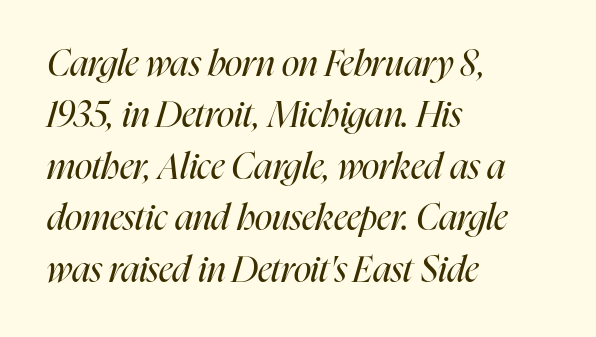
Visually the block forms a straight wall on the left and a jagged coastline on the right. Style check: oblique. Is this a heavy cut? Hardly; it is regular or lighter. This sample has the flowing, uneven cadence of proportional lettering. The specimen omits any rule beneath the text block's lines.
